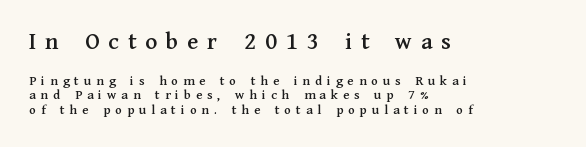
The passage shown has open, widely tracked lettering throughout. You get the large type first, then a drop to smaller type. Where is the straight margin? On the left. The space directly below the letters is spotless. Whoever set this chose condensed vertical rhythm over breathing room. The lettering holds an erect, upright posture throughout.
